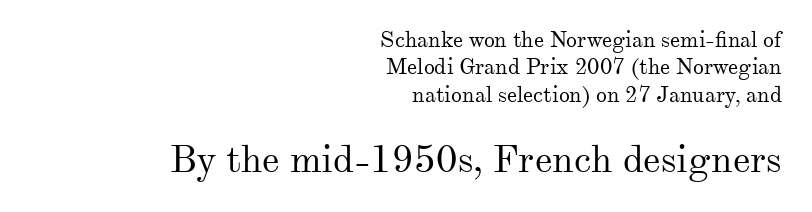
The image shows 38 px regular-weight serif type, upright; set right-aligned, line spacing 1.24x, normal letter spacing, not underlined; the second (bottom) block is 1.73x larger; medium stroke contrast and a small x-height.
